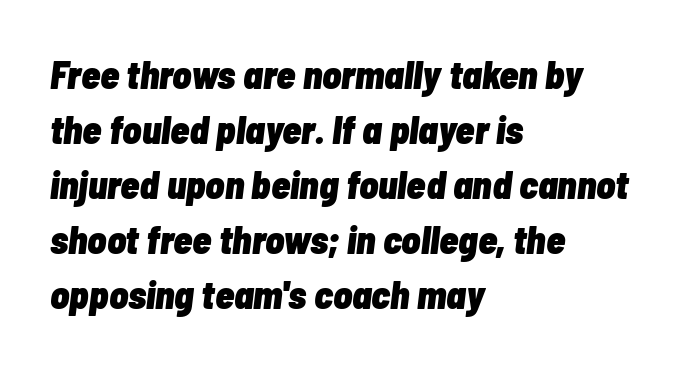
{"italic": "yes", "lean": "right", "slant_degrees": 7, "bold": "yes", "weight": "heavy", "width": "condensed", "stroke_contrast": "low", "x_height": "medium", "monospaced": "no", "underline": "no", "align": "left", "line_spacing": "normal", "line_spacing_ratio": 1.41, "letter_spacing": "normal", "letter_spacing_em": 0.0, "glyph_px": 39}
